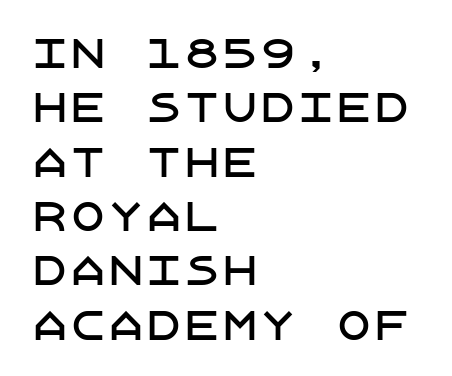
{"serif": "no", "italic": "no", "width": "normal", "stroke_contrast": "low", "x_height": "large", "underline": "no", "align": "left", "line_spacing": "normal", "line_spacing_ratio": 1.43, "letter_spacing": "normal", "letter_spacing_em": 0.0, "glyph_px": 38}
